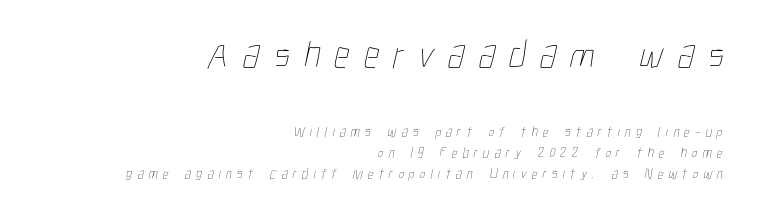
The image shows 38 px thin, condensed type; set right-aligned, normal line spacing (1.51x), unusually wide letter spacing (+0.37 em), not underlined; the first (top) block is 2.71x larger; low stroke contrast and a medium x-height.
